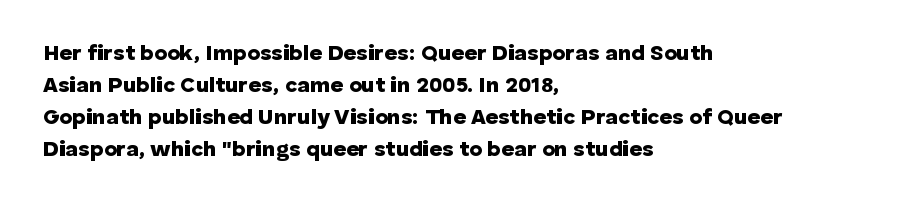
Students, observe: this is what conventionally led text looks like. Ascenders rise straight up at ninety degrees. Pretty heavy lettering here — definitely bold. The words here are not underlined.
